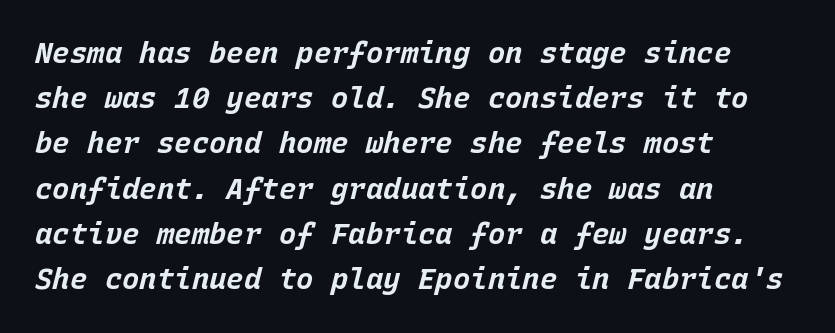
Q: Is the text bold? A: Yes.
Q: Is the text italic (slanted)? A: Yes, it leans right by about 15 degrees.
Q: Is the text underlined? A: No.
Q: How is the paragraph aligned? A: Left-aligned.
Q: Is the spacing between letters normal or unusually wide? A: Normal.
Q: Is the spacing between lines tight, normal or loose? A: Normal.
Q: Width (condensed, normal, or wide)? A: Normal.
Q: Stroke contrast? A: Low.
Q: x-height? A: Large.
Q: Monospaced? A: Yes.
